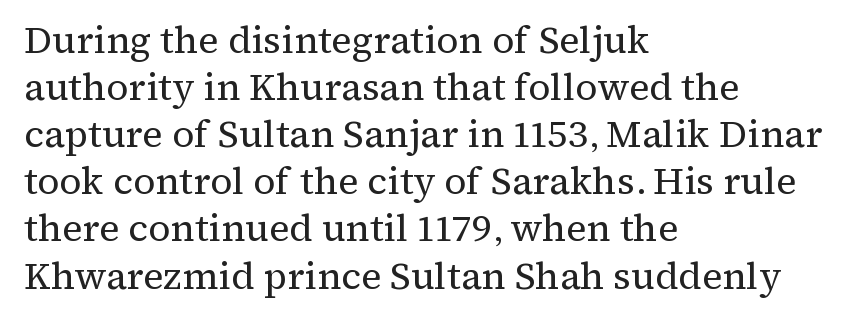
{"serif": "yes", "italic": "no", "bold": "no", "weight": "regular", "width": "normal", "stroke_contrast": "medium", "x_height": "medium", "monospaced": "no", "underline": "no", "align": "left", "line_spacing_ratio": 1.24, "letter_spacing": "normal", "letter_spacing_em": 0.0, "glyph_px": 38}
